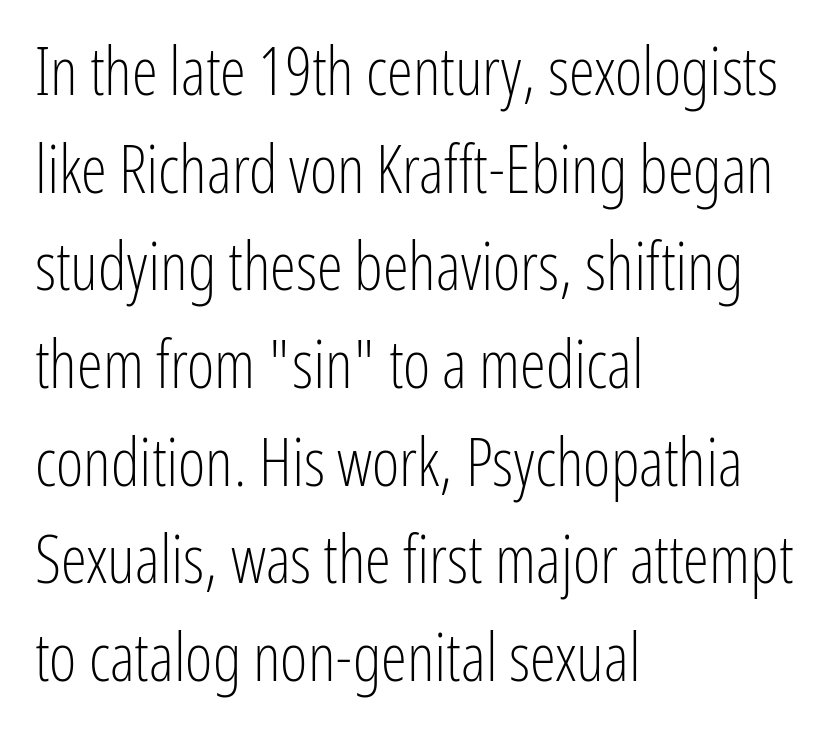
The image shows 66 px light, condensed sans-serif type, upright; set left-aligned, normal line spacing (1.48x), normal letter spacing, not underlined; low stroke contrast and a medium x-height.
